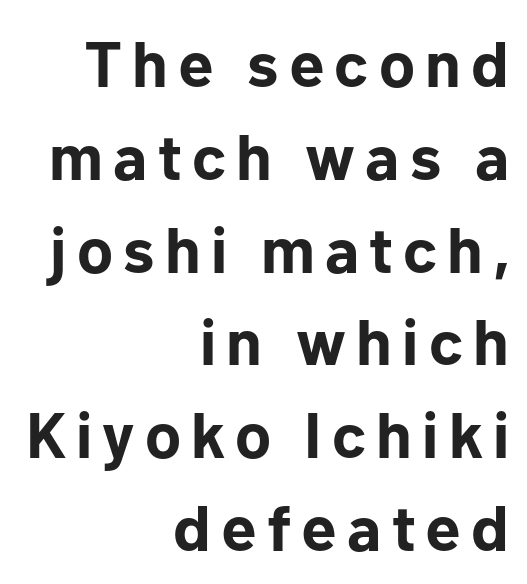
Q: Is the text bold? A: Yes.
Q: Is the text italic (slanted)? A: No, it is upright.
Q: Is the typeface a serif or a sans-serif typeface? A: Sans-serif.
Q: Is the text underlined? A: No.
Q: How is the paragraph aligned? A: Right-aligned.
Q: Is the spacing between lines tight, normal or loose? A: Normal.
Q: Width (condensed, normal, or wide)? A: Normal.
Q: Stroke contrast? A: Low.
Q: x-height? A: Medium.
Q: Monospaced? A: No.
